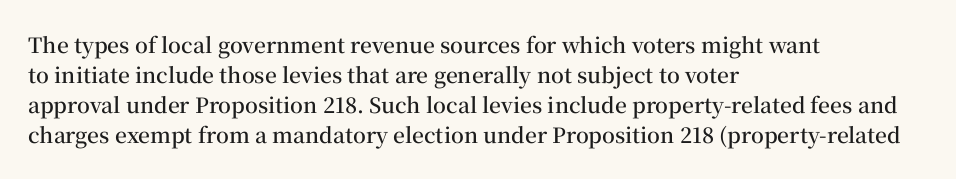
What weight is shown? A semibold, between regular and bold. Nobody touched the tracking dial on this one. This sample keeps an unexceptional amount of space between lines. The typography opts for an upright posture over an oblique one. These lines stack with their left ends in a neat column. The specimen omits any rule beneath the text block's lines.
